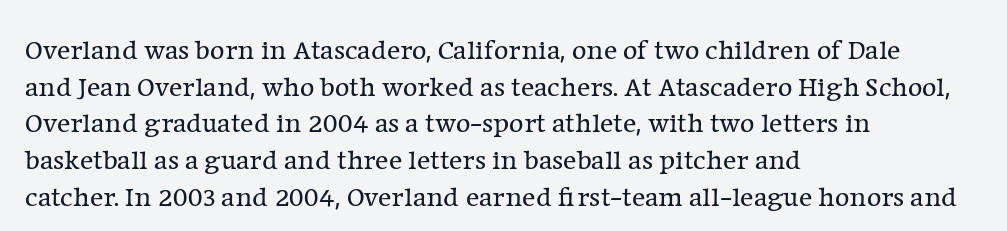
{"serif": "yes", "italic": "no", "bold": "no", "weight": "regular", "width": "normal", "stroke_contrast": "low", "x_height": "medium", "monospaced": "no", "underline": "no", "align": "left", "line_spacing": "normal", "line_spacing_ratio": 1.31, "letter_spacing": "normal", "letter_spacing_em": 0.0, "glyph_px": 28}
